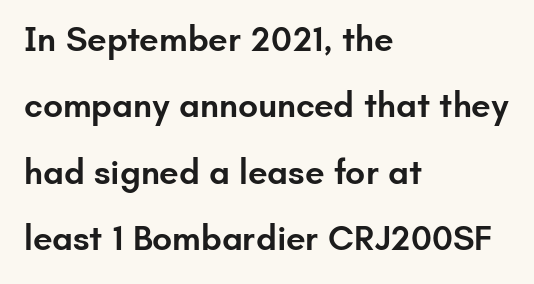
Here the designer chose a conventional face with non-uniform glyph widths. The tracking reads as untouched default to a designer's eye. The setting favours the left margin, as ordinary paragraphs usually do. The typography opts for an upright posture over an oblique one. Weight check: semibold — heavier than regular, not quite bold.
